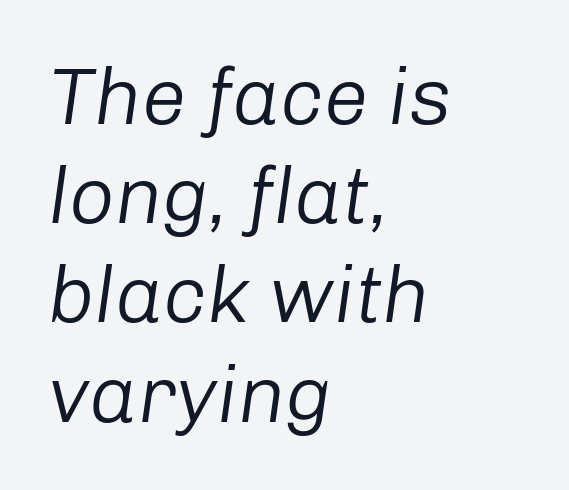
{"italic": "yes", "lean": "right", "slant_degrees": 8, "bold": "no", "weight": "regular", "width": "normal", "stroke_contrast": "low", "x_height": "medium", "monospaced": "no", "underline": "no", "align": "left", "line_spacing_ratio": 1.24, "letter_spacing": "normal", "letter_spacing_em": 0.0, "glyph_px": 80}
